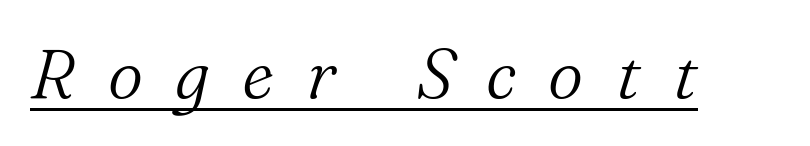
Type style note: has serifs. Counters stay open thanks to moderate or lighter strokes. Look at the tracking — it's clearly loosened, letters drifting apart. Decoration check: the copy is underlined. The face used here has a pronounced slope to its letters. The letters advance in unequal steps, a hallmark of proportional type.
